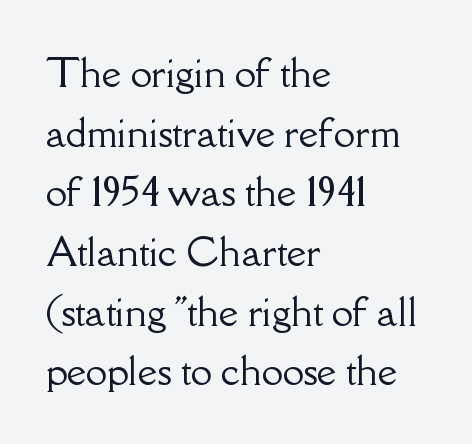
The image shows 38 px serif type, upright; set left-aligned, normal line spacing (1.57x), normal letter spacing, not underlined; low stroke contrast and a small x-height.
